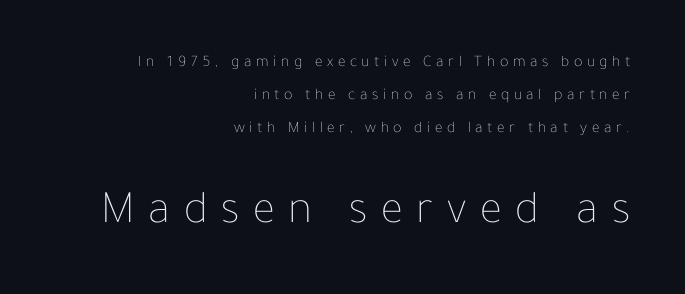
{"italic": "no", "bold": "no", "weight": "thin", "width": "normal", "stroke_contrast": "low", "x_height": "medium", "monospaced": "no", "underline": "no", "align": "right", "line_spacing": "loose", "line_spacing_ratio": 2.05, "letter_spacing": "wide", "letter_spacing_em": 0.29, "larger_block": "second", "size_ratio": 2.94, "glyph_px": 47}
